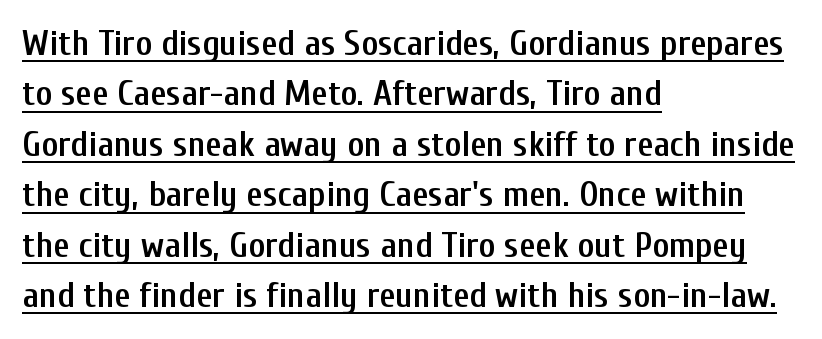
{"serif": "no", "italic": "no", "bold": "semi", "weight": "semibold", "width": "condensed", "stroke_contrast": "low", "x_height": "medium", "monospaced": "no", "underline": "yes", "align": "left", "line_spacing": "normal", "line_spacing_ratio": 1.4, "letter_spacing": "normal", "letter_spacing_em": 0.0, "glyph_px": 36}
